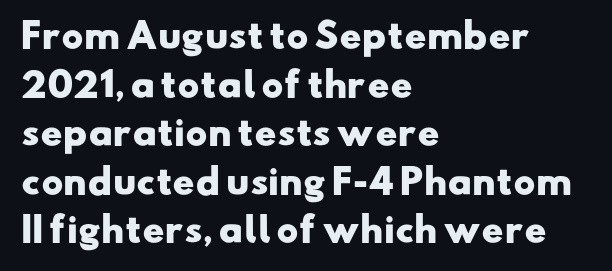
Only glyphs here, with clear space below each row. The passage shown is typed in a proportional face where columns would drift. Every letter is thick-stroked: bold, no question. Whoever set this chose a conventional vertical rhythm. Is this a sans? Yes — the strokes have no serifs.
